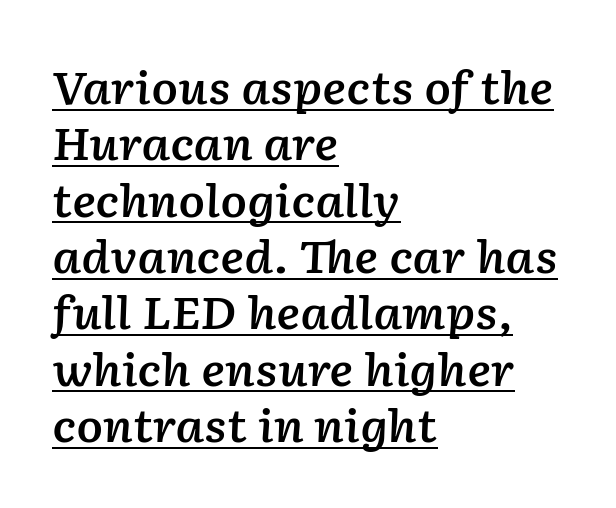
{"italic": "yes", "lean": "right", "slant_degrees": 2, "bold": "semi", "weight": "semibold", "width": "normal", "stroke_contrast": "low", "x_height": "medium", "monospaced": "no", "underline": "yes", "align": "left", "line_spacing": "normal", "line_spacing_ratio": 1.28, "letter_spacing": "normal", "letter_spacing_em": 0.0, "glyph_px": 44}
